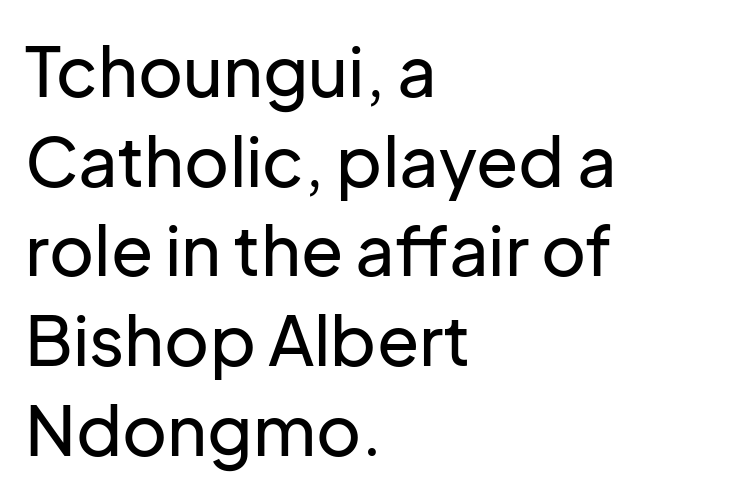
{"serif": "no", "italic": "no", "width": "normal", "stroke_contrast": "low", "x_height": "medium", "monospaced": "no", "underline": "no", "align": "left", "line_spacing": "normal", "line_spacing_ratio": 1.3, "letter_spacing": "normal", "letter_spacing_em": 0.0, "glyph_px": 69}
